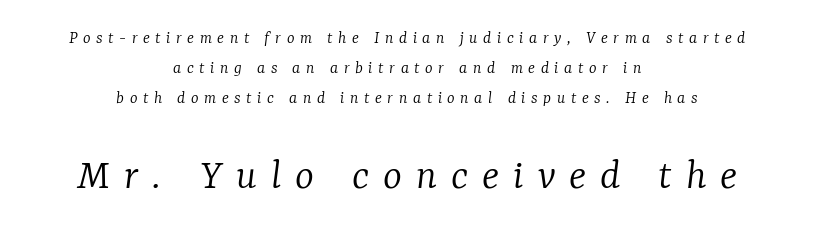
The image shows 45 px light serif type, italic (leaning right); set centered, normal line spacing (1.66x), unusually wide letter spacing (+0.31 em), not underlined; the second (bottom) block is 2.5x larger; low stroke contrast and a medium x-height.
